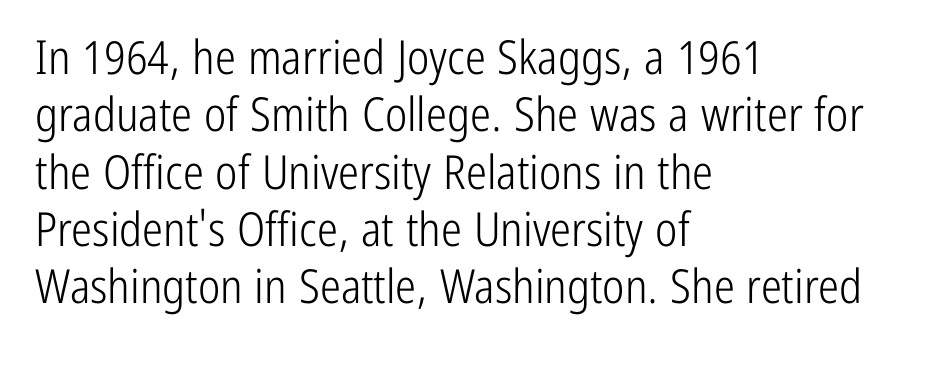
The image shows 47 px light, condensed sans-serif type, upright; set left-aligned, line spacing 1.22x, normal letter spacing, not underlined; low stroke contrast and a medium x-height.
